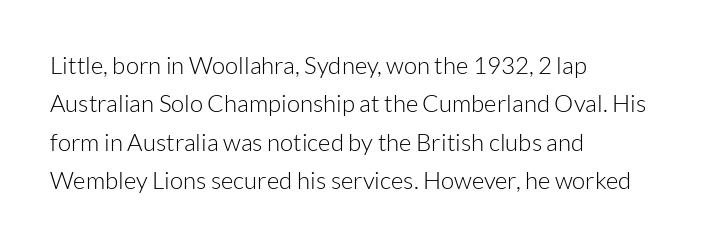
{"italic": "no", "bold": "no", "underline": "no", "align": "left", "line_spacing": "normal", "line_spacing_ratio": 1.6, "letter_spacing": "normal", "letter_spacing_em": 0.0, "glyph_px": 24}
